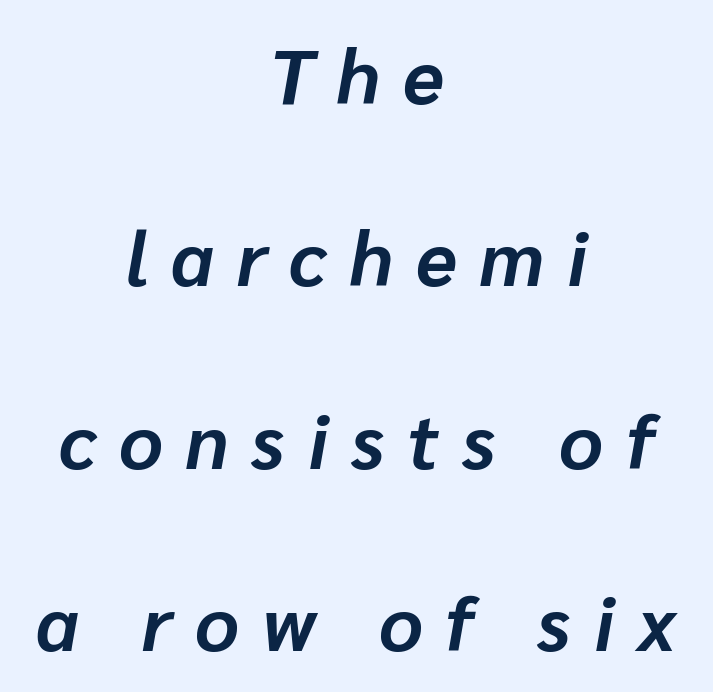
The image shows 76 px bold type, italic (leaning right); set centered, loose line spacing (2.4x), unusually wide letter spacing (+0.3 em), not underlined; low stroke contrast and a medium x-height.
